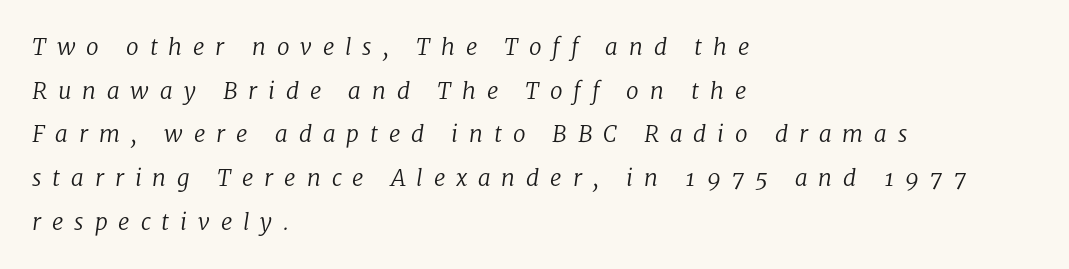
Descender tails drop into unmarked territory. The weight tops out at a normal text grade. Is the letter spacing exaggerated? Yes — the characters are pushed far apart. Widely set lines give the paragraph a tall, airy silhouette.
